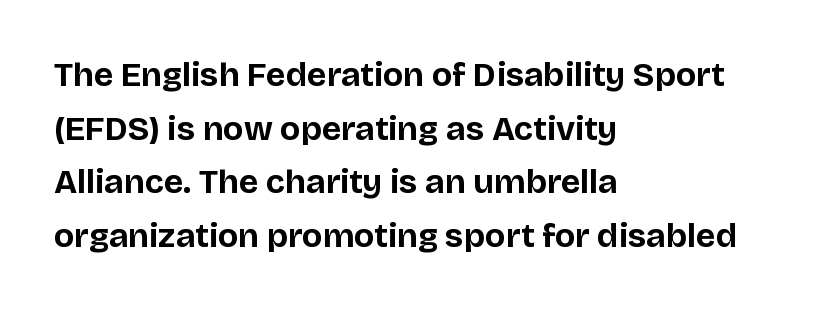
Q: Is the text bold? A: Yes.
Q: Is the text italic (slanted)? A: No, it is upright.
Q: Is the typeface a serif or a sans-serif typeface? A: Sans-serif.
Q: Is the text underlined? A: No.
Q: How is the paragraph aligned? A: Left-aligned.
Q: Is the spacing between letters normal or unusually wide? A: Normal.
Q: Is the spacing between lines tight, normal or loose? A: Normal.
Q: Width (condensed, normal, or wide)? A: Normal.
Q: Stroke contrast? A: Low.
Q: x-height? A: Large.
Q: Monospaced? A: No.
